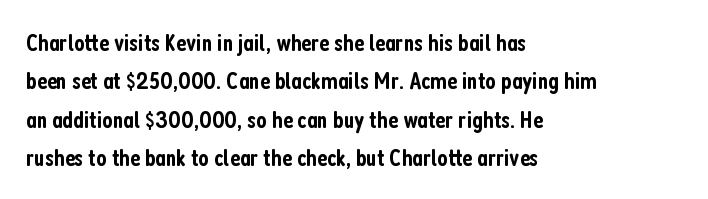
Q: Is the text bold? A: Semi-bold.
Q: Is the text italic (slanted)? A: No, it is upright.
Q: Is the text underlined? A: No.
Q: How is the paragraph aligned? A: Left-aligned.
Q: Is the spacing between letters normal or unusually wide? A: Normal.
Q: Is the spacing between lines tight, normal or loose? A: Normal.
